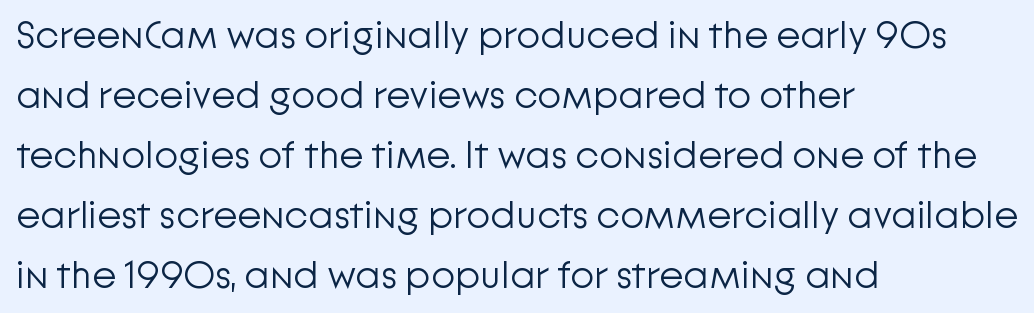
Descender tails drop into unmarked territory. Caption: multi-line text, flush left, ragged right. Quick note: not italic, upright. This sample has the flowing, uneven cadence of proportional lettering. Regular leading.
